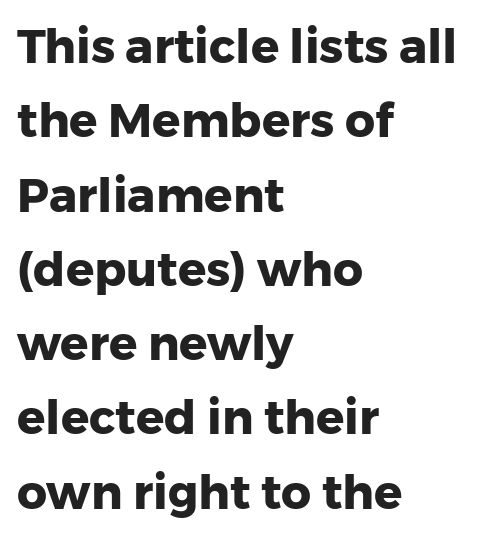
Q: Is the text bold? A: Yes.
Q: Is the text italic (slanted)? A: No, it is upright.
Q: Is the typeface a serif or a sans-serif typeface? A: Sans-serif.
Q: Is the text underlined? A: No.
Q: How is the paragraph aligned? A: Left-aligned.
Q: Is the spacing between letters normal or unusually wide? A: Normal.
Q: Is the spacing between lines tight, normal or loose? A: Normal.
Q: Width (condensed, normal, or wide)? A: Normal.
Q: Stroke contrast? A: Low.
Q: x-height? A: Medium.
Q: Monospaced? A: No.
